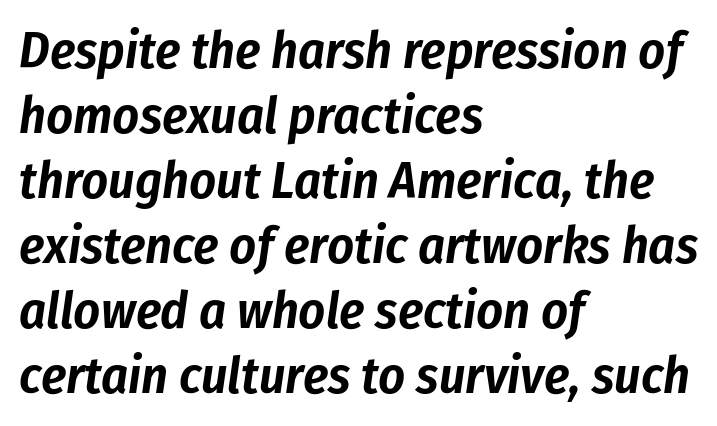
The image shows 52 px condensed type, italic (leaning right); set left-aligned, normal line spacing (1.25x), normal letter spacing, not underlined; low stroke contrast and a medium x-height.
